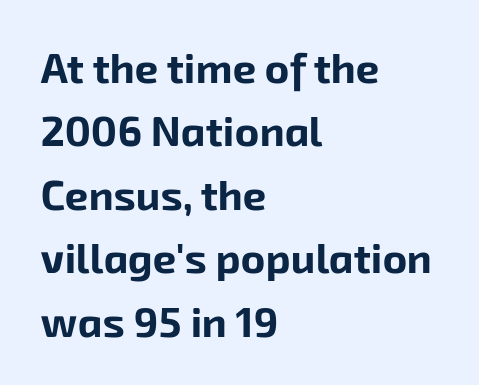
{"serif": "no", "bold": "yes", "weight": "bold", "width": "normal", "stroke_contrast": "low", "x_height": "medium", "monospaced": "no", "underline": "no", "align": "left", "line_spacing": "normal", "line_spacing_ratio": 1.51, "letter_spacing": "normal", "letter_spacing_em": 0.0, "glyph_px": 42}
